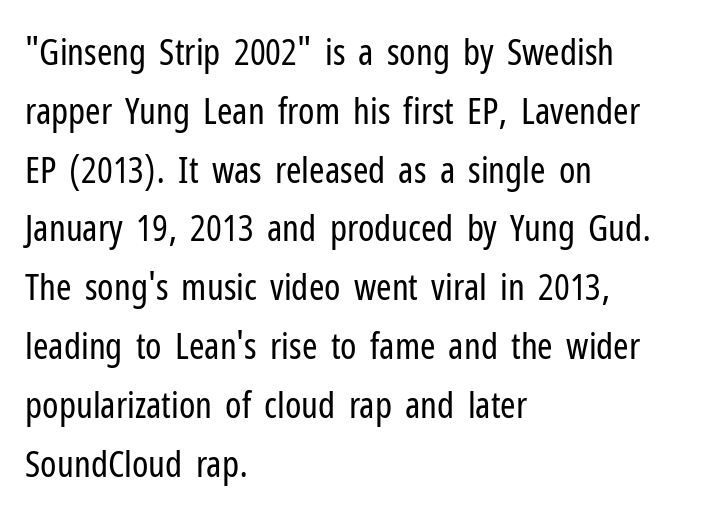
The image shows 37 px regular-weight, condensed sans-serif type, upright; set left-aligned, normal line spacing (1.59x), normal letter spacing, not underlined; low stroke contrast and a medium x-height.
